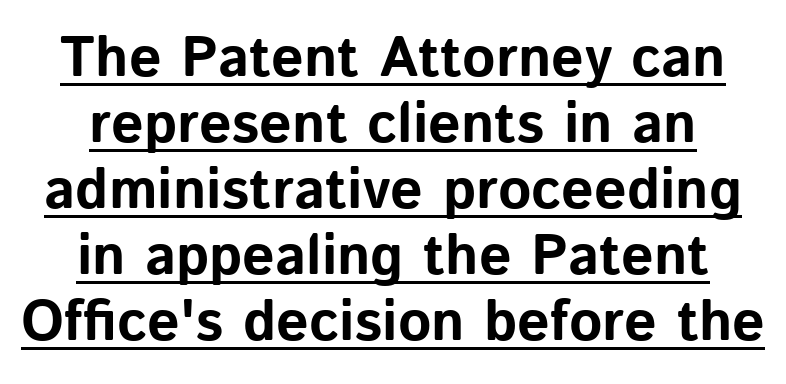
The image shows 57 px bold sans-serif type, upright; set centered, line spacing 1.16x, normal letter spacing, underlined; low stroke contrast and a medium x-height.
